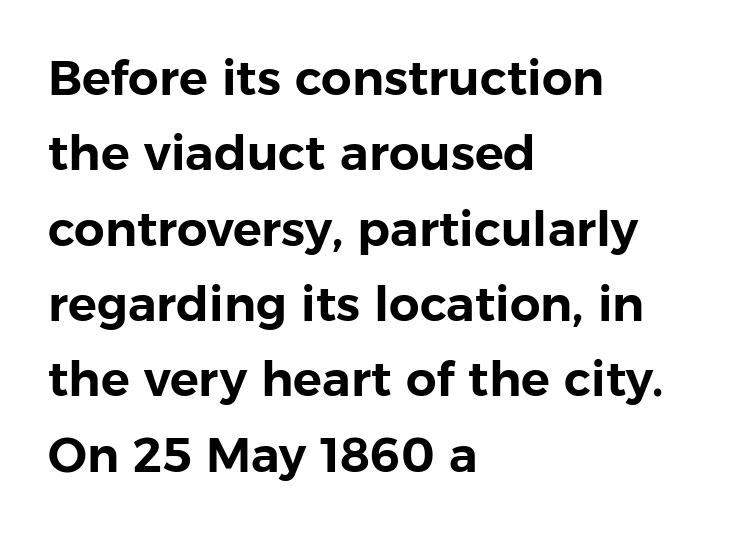
You can tell from the bare stems that sans-serif type was used. Caption: standard tracking, unaltered. A roman cut, with each character standing at attention. Interline gaps are of average width in this sample. A typesetter would call this proportional, since set widths differ per character.
